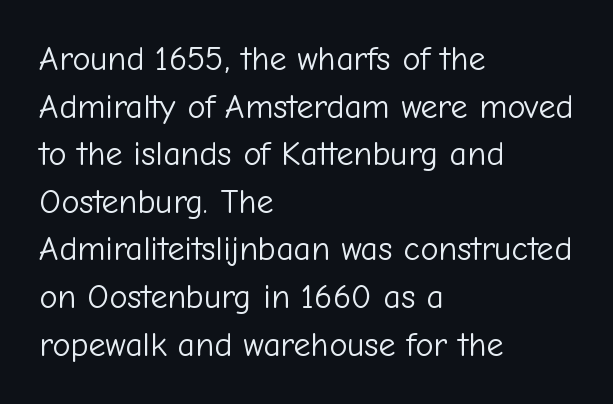
The image shows 34 px light sans-serif type, upright; set left-aligned, normal line spacing (1.4x), normal letter spacing, not underlined; low stroke contrast and a medium x-height.
